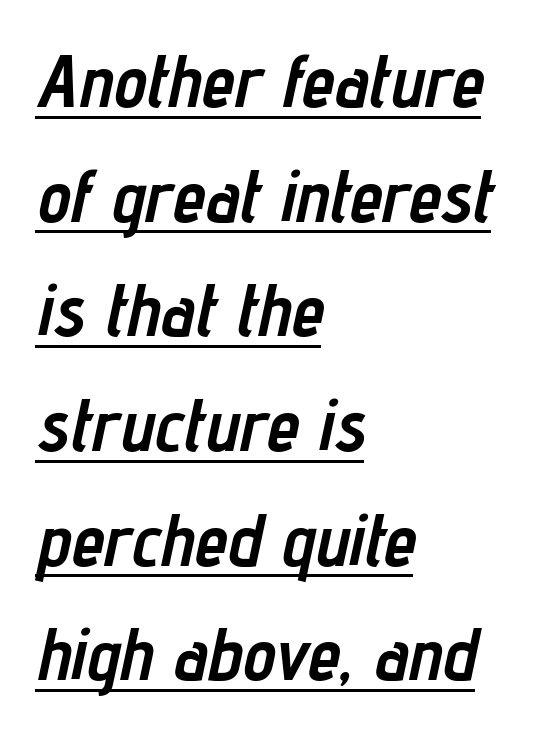
The rendering uses natural spacing where letterforms have individual widths. Looking at the ascenders, they clearly lean. Underlining? Definitely there. The setting favours the left margin, as ordinary paragraphs usually do. The rendering uses a moderate line-height, typical for paragraphs. The tracking reads as untouched default to a designer's eye.
